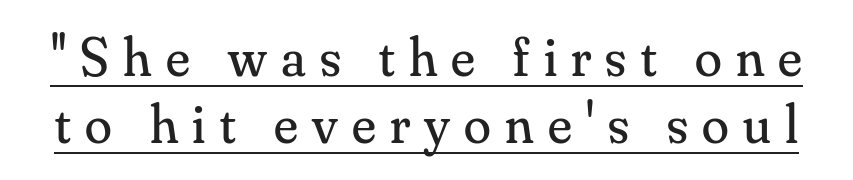
Q: Is the text bold? A: No.
Q: Is the text italic (slanted)? A: No, it is upright.
Q: Is the typeface a serif or a sans-serif typeface? A: Serif.
Q: Is the text underlined? A: Yes.
Q: Is the spacing between letters normal or unusually wide? A: Unusually wide.
Q: Width (condensed, normal, or wide)? A: Normal.
Q: Stroke contrast? A: Medium.
Q: x-height? A: Small.
Q: Monospaced? A: No.
